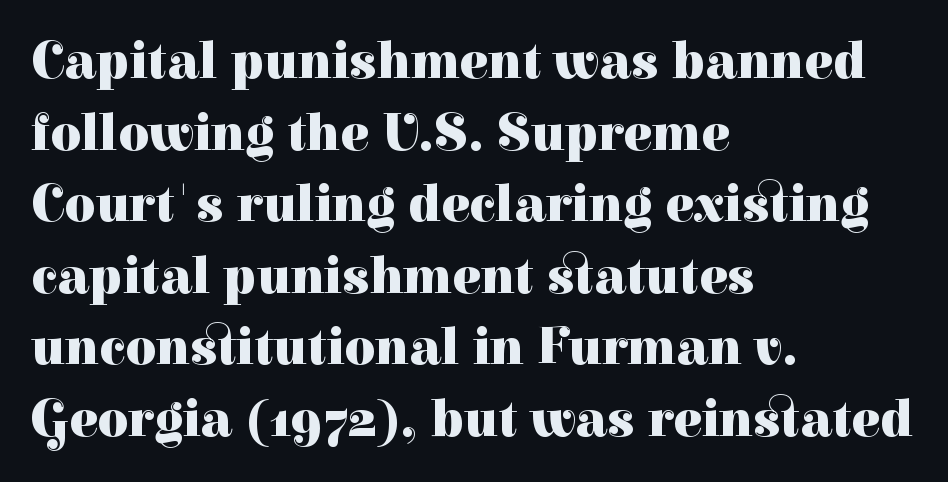
Q: Is the text bold? A: Yes.
Q: Is the text italic (slanted)? A: No, it is upright.
Q: Is the typeface a serif or a sans-serif typeface? A: Serif.
Q: Is the text underlined? A: No.
Q: How is the paragraph aligned? A: Left-aligned.
Q: Is the spacing between letters normal or unusually wide? A: Normal.
Q: Is the spacing between lines tight, normal or loose? A: Normal.
Q: Width (condensed, normal, or wide)? A: Normal.
Q: Stroke contrast? A: High.
Q: x-height? A: Medium.
Q: Monospaced? A: No.
